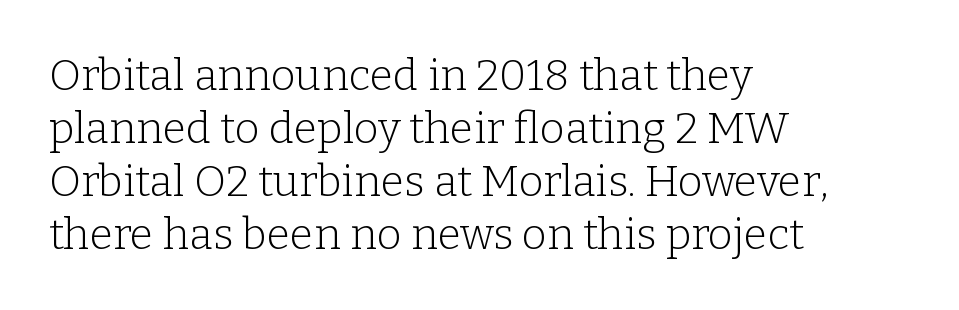
{"serif": "yes", "italic": "no", "bold": "no", "weight": "light", "width": "normal", "stroke_contrast": "low", "x_height": "medium", "monospaced": "no", "underline": "no", "align": "left", "line_spacing_ratio": 1.23, "letter_spacing": "normal", "letter_spacing_em": 0.0, "glyph_px": 43}
